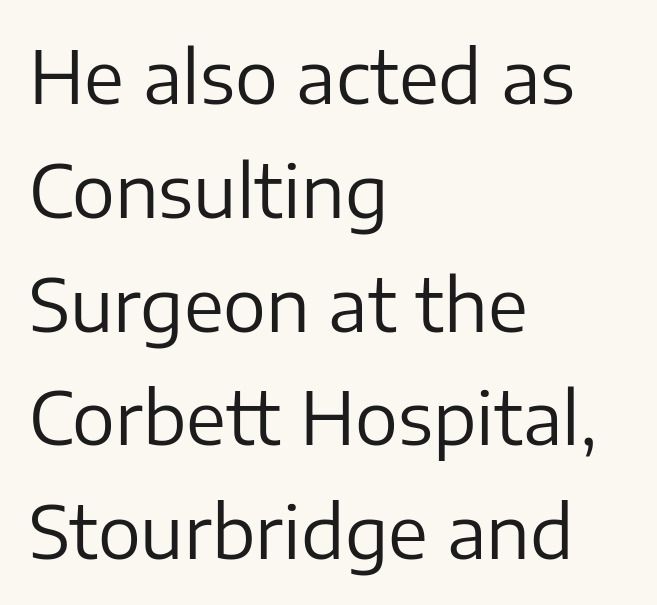
Q: Is the text bold? A: No.
Q: Is the text italic (slanted)? A: No, it is upright.
Q: Is the typeface a serif or a sans-serif typeface? A: Sans-serif.
Q: Is the text underlined? A: No.
Q: How is the paragraph aligned? A: Left-aligned.
Q: Is the spacing between letters normal or unusually wide? A: Normal.
Q: Is the spacing between lines tight, normal or loose? A: Normal.
Q: Width (condensed, normal, or wide)? A: Normal.
Q: Stroke contrast? A: Low.
Q: x-height? A: Medium.
Q: Monospaced? A: No.
